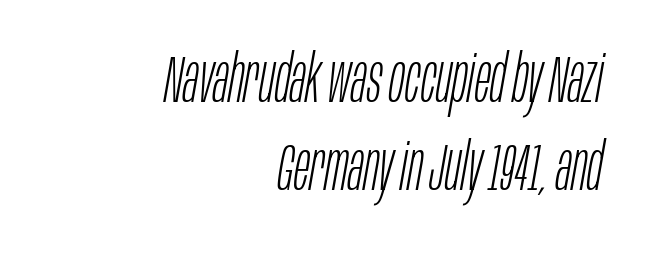
Q: Is the text bold? A: No.
Q: Is the text italic (slanted)? A: Yes, it leans right by about 10 degrees.
Q: Is the text underlined? A: No.
Q: How is the paragraph aligned? A: Right-aligned.
Q: Is the spacing between letters normal or unusually wide? A: Normal.
Q: Is the spacing between lines tight, normal or loose? A: Normal.
Q: Width (condensed, normal, or wide)? A: Condensed.
Q: Stroke contrast? A: Low.
Q: x-height? A: Large.
Q: Monospaced? A: No.
